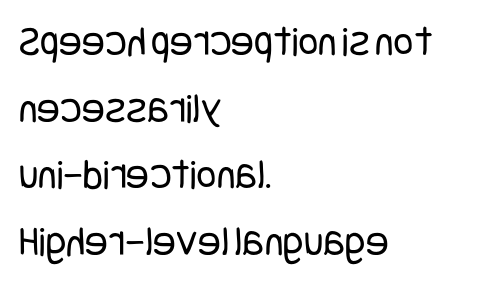
{"serif": "no", "italic": "no", "bold": "no", "weight": "regular", "width": "condensed", "stroke_contrast": "low", "x_height": "large", "underline": "no", "align": "left", "line_spacing": "normal", "line_spacing_ratio": 1.55, "letter_spacing": "normal", "letter_spacing_em": 0.0, "glyph_px": 43}
